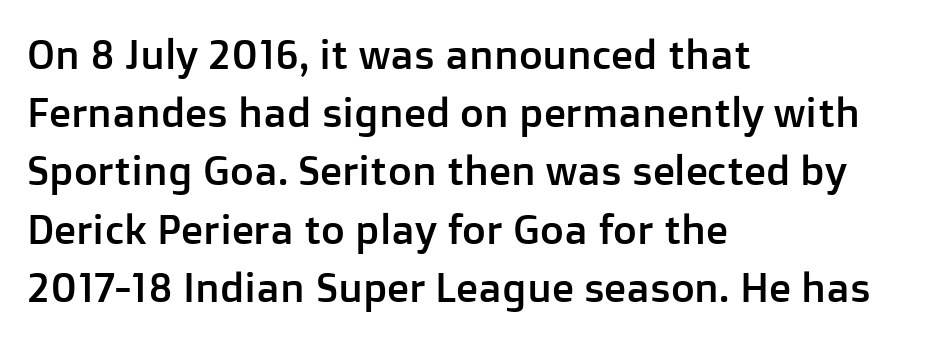
The image shows 41 px sans-serif type, upright; set left-aligned, normal line spacing (1.42x), normal letter spacing, not underlined; low stroke contrast and a medium x-height.
